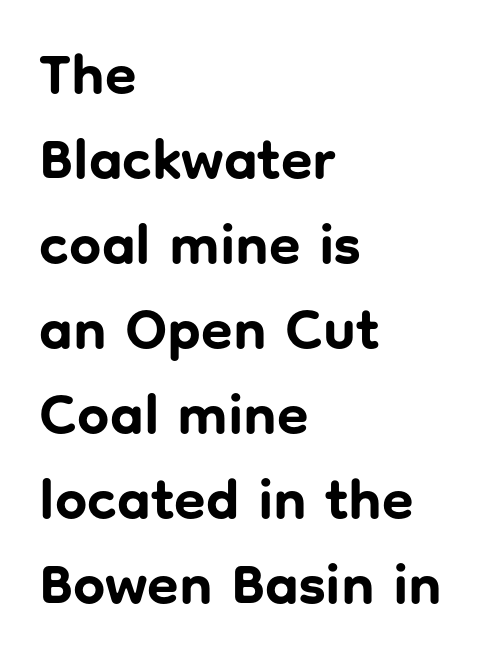
Words appear dense and cohesive because spacing is normal. In terms of weight, the rendering is a true, heavy bold. These lines are rendered in a variable-pitch font. Are there feet on the stems? There aren't — it's a sans. Left-aligned paragraph, ragged on the right.
